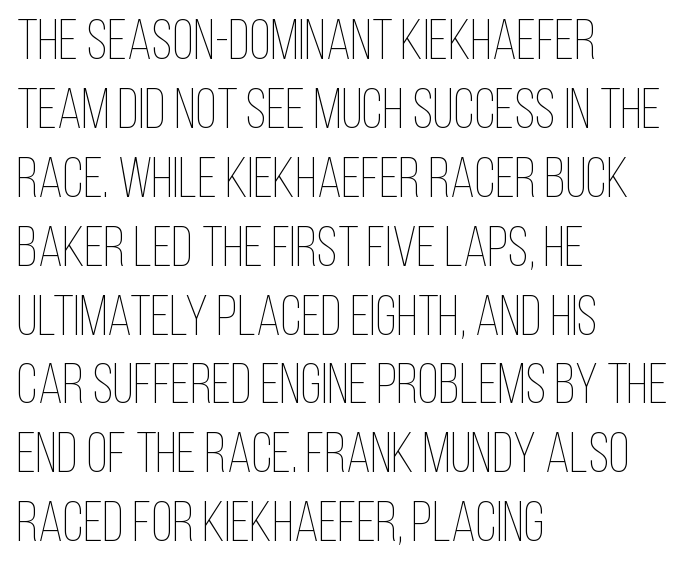
Tracking value appears to be zero — textbook default spacing. Weight: regular or lighter. Layout note: lines flush left. The letters stand upright; this is a roman face. The face used here is proportionally spaced, like ordinary book or web type. Letters rest on an invisible, unmarked baseline.
